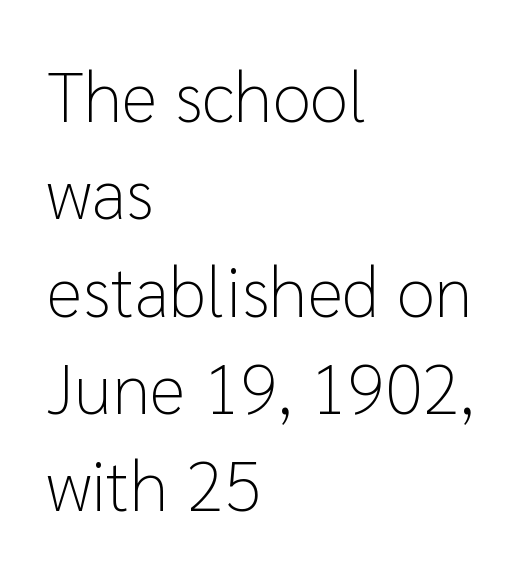
Q: Is the text bold? A: No.
Q: Is the text italic (slanted)? A: No, it is upright.
Q: Is the typeface a serif or a sans-serif typeface? A: Sans-serif.
Q: Is the text underlined? A: No.
Q: How is the paragraph aligned? A: Left-aligned.
Q: Is the spacing between letters normal or unusually wide? A: Normal.
Q: Is the spacing between lines tight, normal or loose? A: Normal.
Q: Width (condensed, normal, or wide)? A: Normal.
Q: Stroke contrast? A: Low.
Q: x-height? A: Medium.
Q: Monospaced? A: No.
